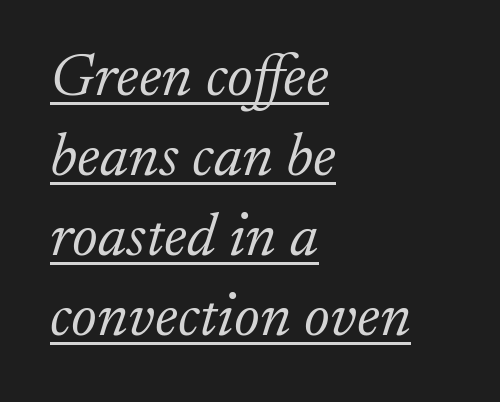
The image shows 61 px light serif type, italic (leaning right); set left-aligned, normal line spacing (1.31x), normal letter spacing, underlined; low stroke contrast and a small x-height.
